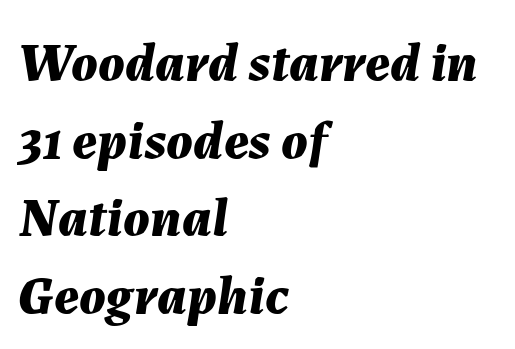
The image shows 55 px bold type, italic (leaning right); set left-aligned, normal line spacing (1.41x), normal letter spacing, not underlined; medium stroke contrast and a medium x-height.
